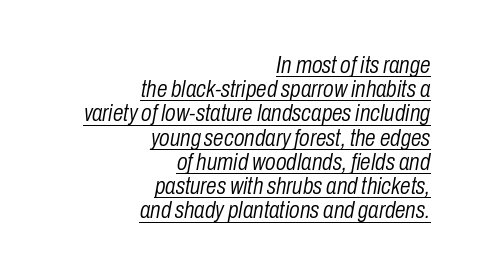
{"italic": "yes", "lean": "right", "slant_degrees": 10, "bold": "no", "underline": "yes", "align": "right", "line_spacing": "tight", "line_spacing_ratio": 1.01, "letter_spacing": "normal", "letter_spacing_em": 0.0, "glyph_px": 24}
